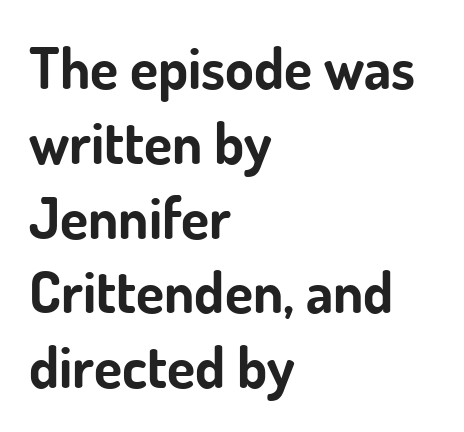
This rendering employs a face without finishing strokes, i.e., a sans-serif. The letters sit at their default tracking, neither squeezed nor spread. Unmarked baselines from the first word to the last. Varying glyph widths throughout — classic text-font behaviour.
